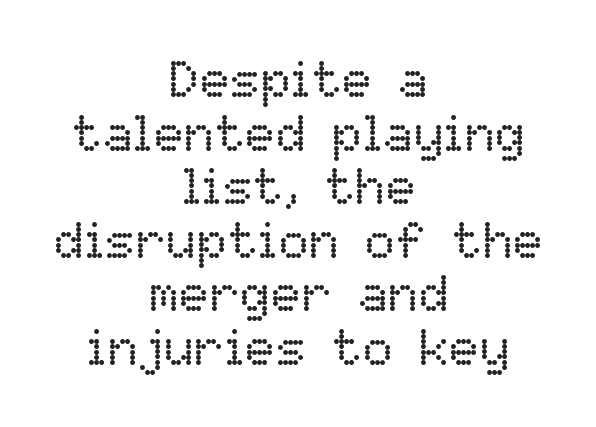
The image shows 51 px regular-weight type, upright; set centered, tight line spacing (1.05x), normal letter spacing, not underlined; low stroke contrast and a medium x-height.
